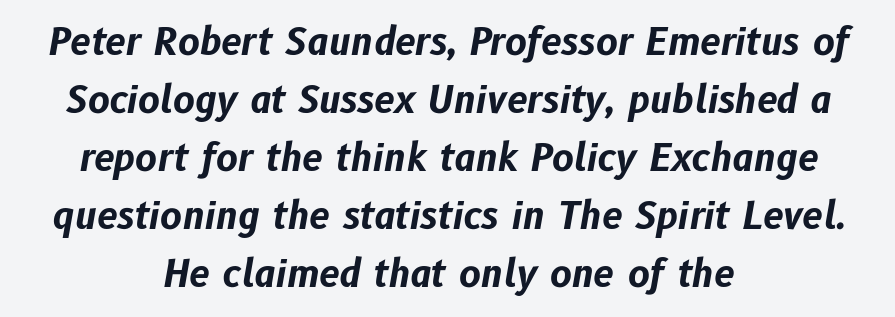
The zone under the glyphs is completely vacant. Quick note: interline space is typical. Does the copy run flush right? No — it is centered line by line. The typography opts for an oblique posture over an upright one.
